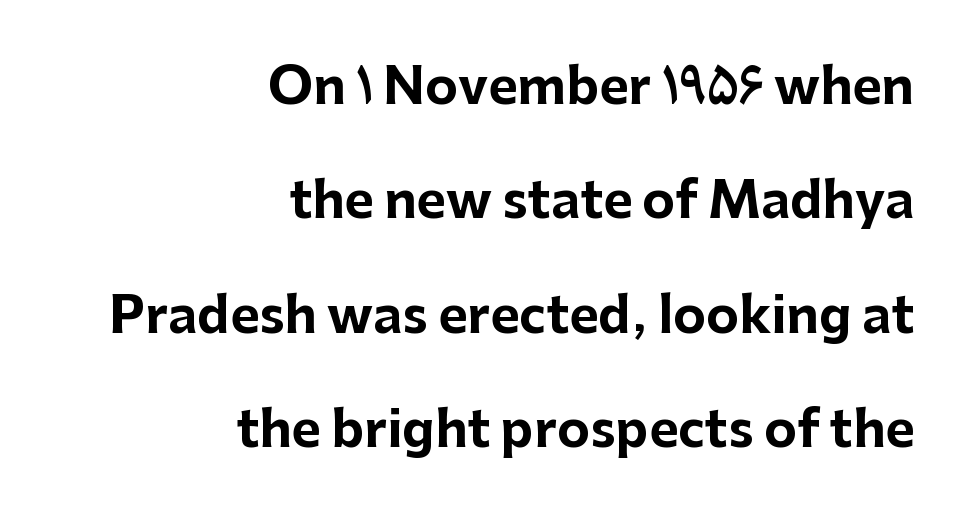
Q: Is the text bold? A: Yes.
Q: Is the text italic (slanted)? A: No, it is upright.
Q: Is the typeface a serif or a sans-serif typeface? A: Sans-serif.
Q: Is the text underlined? A: No.
Q: How is the paragraph aligned? A: Right-aligned.
Q: Is the spacing between letters normal or unusually wide? A: Normal.
Q: Is the spacing between lines tight, normal or loose? A: Loose.
Q: Width (condensed, normal, or wide)? A: Normal.
Q: Stroke contrast? A: Low.
Q: x-height? A: Medium.
Q: Monospaced? A: No.
